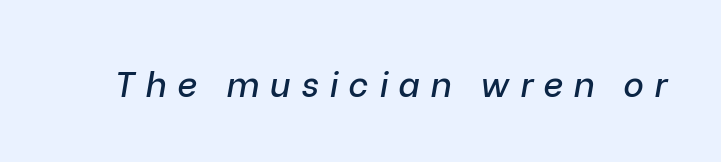
Q: Is the text italic (slanted)? A: Yes, it leans right by about 9 degrees.
Q: Is the text underlined? A: No.
Q: Is the spacing between letters normal or unusually wide? A: Unusually wide.
Q: Width (condensed, normal, or wide)? A: Normal.
Q: Stroke contrast? A: Low.
Q: x-height? A: Medium.
Q: Monospaced? A: No.
